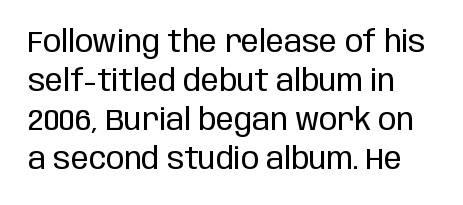
The image shows 30 px regular-weight, condensed sans-serif type, upright; set normal line spacing (1.3x), normal letter spacing, not underlined; low stroke contrast and a large x-height.
